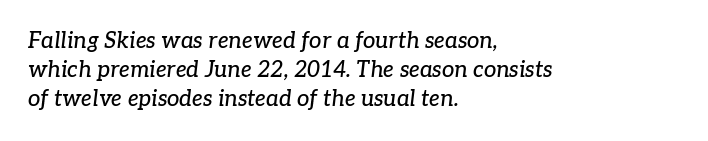
{"italic": "yes", "lean": "right", "slant_degrees": 7, "underline": "no", "align": "left", "line_spacing": "normal", "line_spacing_ratio": 1.31, "letter_spacing": "normal", "letter_spacing_em": 0.0, "glyph_px": 22}
